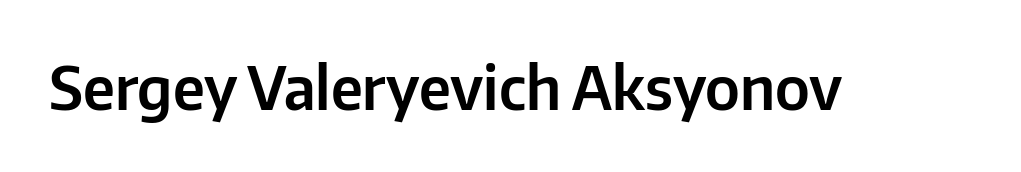
The horizontal fit of the characters is conventional and even. The face used here is proportionally spaced, like ordinary book or web type. To sum up the face: it is a sans, with no serifs. This is roman type, the default non-slanted kind. The area under the type is left untouched.
